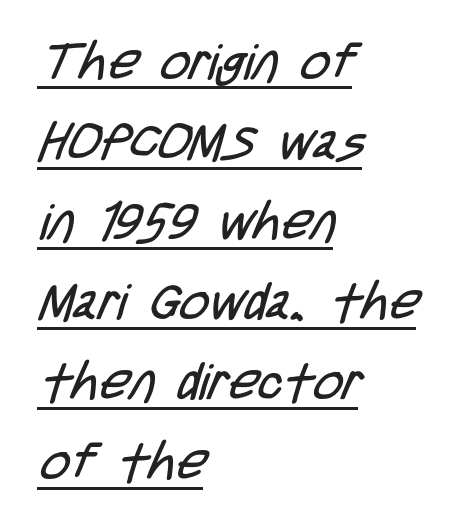
{"serif": "no", "bold": "no", "weight": "regular", "width": "condensed", "stroke_contrast": "low", "x_height": "large", "monospaced": "no", "underline": "yes", "align": "left", "line_spacing": "normal", "line_spacing_ratio": 1.57, "letter_spacing": "normal", "letter_spacing_em": 0.0, "glyph_px": 51}
